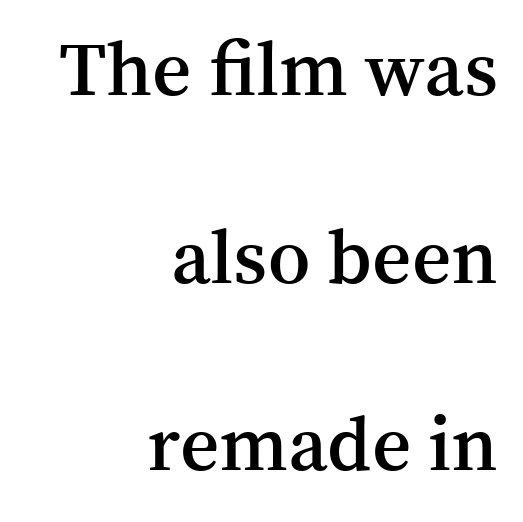
{"serif": "yes", "italic": "no", "bold": "semi", "weight": "semibold", "width": "normal", "stroke_contrast": "medium", "x_height": "medium", "monospaced": "no", "underline": "no", "align": "right", "line_spacing": "loose", "line_spacing_ratio": 2.47, "letter_spacing": "normal", "letter_spacing_em": 0.0, "glyph_px": 76}
